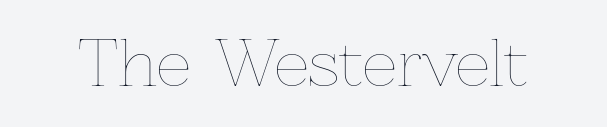
The image shows 61 px thin type, upright; set normal letter spacing, not underlined; low stroke contrast and a medium x-height.
